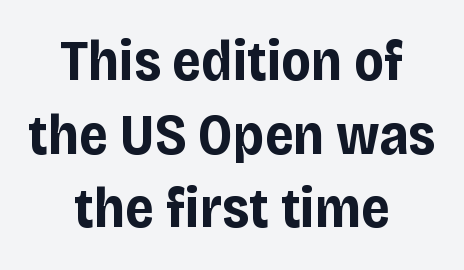
Quick note: underline off. Every stem runs plumb, perpendicular to the baseline. The type is set solid horizontally, with unmodified tracking. In CSS terms this would be text-align: center. Character widths vary here, with narrow letters taking less room than wide ones.
